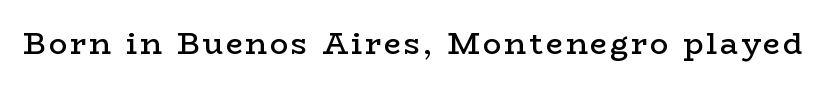
The passage shown is typed in a proportional face where columns would drift. The gap between lines stays unmarked. It's the straight-up-and-down kind of type. Yep, those are serifs on the letters. The glyphs have the mass of a demibold cut, below bold.
